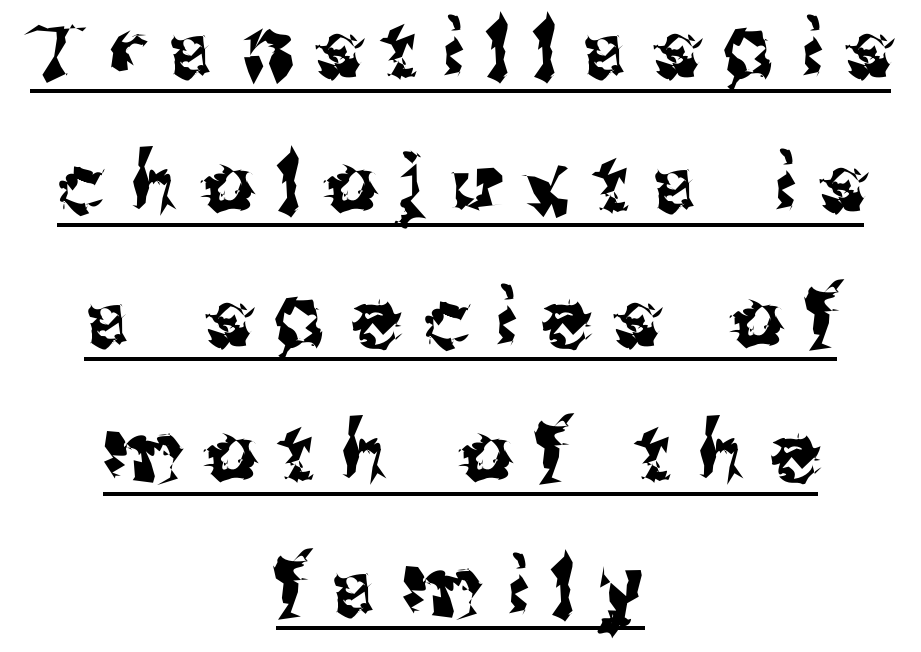
Check where the strokes stop: nothing finishes them off — pure sans. Nope, not italic — everything's standing straight. The tracking reads as deliberately expanded to a designer's eye. The passage shown is typed in a proportional face where columns would drift. Does a line run under the words? Yes, clearly.
